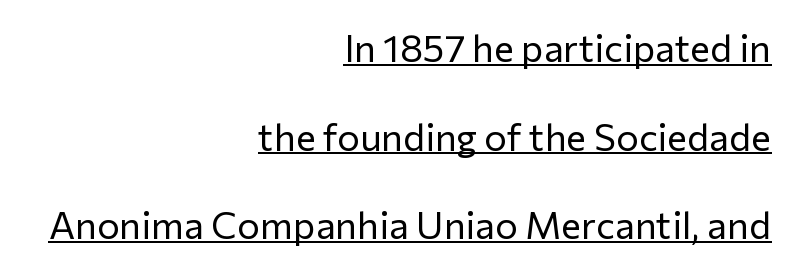
{"serif": "no", "italic": "no", "bold": "no", "weight": "regular", "width": "normal", "stroke_contrast": "low", "x_height": "medium", "monospaced": "no", "underline": "yes", "align": "right", "line_spacing": "loose", "line_spacing_ratio": 2.33, "letter_spacing": "normal", "letter_spacing_em": 0.0, "glyph_px": 38}
